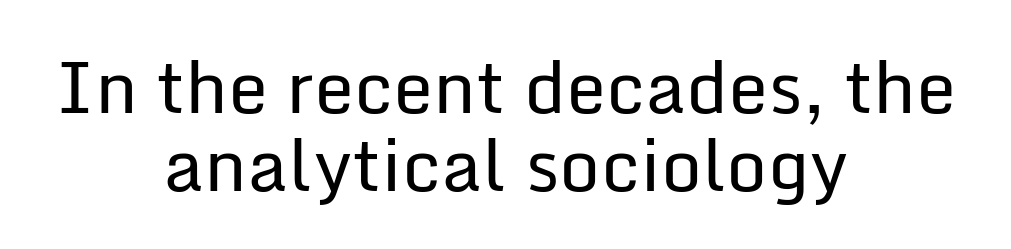
The image shows 72 px regular-weight sans-serif type, upright; set centered, tight line spacing (1.09x), normal letter spacing, not underlined; low stroke contrast and a medium x-height.
